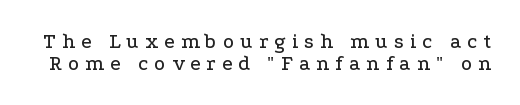
The letters stand upright; this is a roman face. Here the glyphs are tracked loosely, breaking word shapes into spaced letters. The baseline area is clear. These lines huddle together more closely than default settings would place them.
